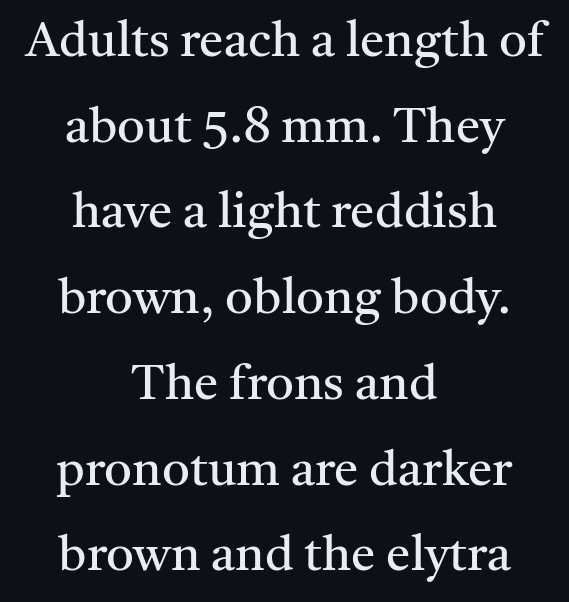
The letters carry serifs — small finishing strokes at the ends of their stems. This is the regular roman posture of the typeface. Stems here are at most as thick as an everyday book face. The tracking reads as untouched default to a designer's eye.
